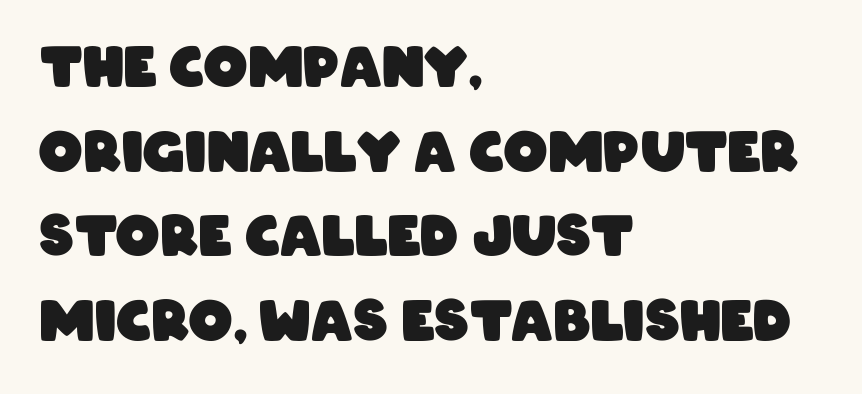
Q: Is the text bold? A: Yes.
Q: Is the typeface a serif or a sans-serif typeface? A: Sans-serif.
Q: Is the text underlined? A: No.
Q: How is the paragraph aligned? A: Left-aligned.
Q: Is the spacing between letters normal or unusually wide? A: Normal.
Q: Is the spacing between lines tight, normal or loose? A: Normal.
Q: Width (condensed, normal, or wide)? A: Condensed.
Q: Stroke contrast? A: Low.
Q: x-height? A: Large.
Q: Monospaced? A: No.
